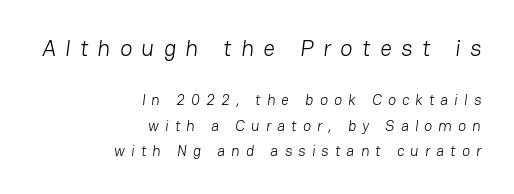
The image shows 23 px text type; set right-aligned, normal line spacing (1.69x), unusually wide letter spacing (+0.41 em), not underlined; the first (top) block is 1.53x larger.
